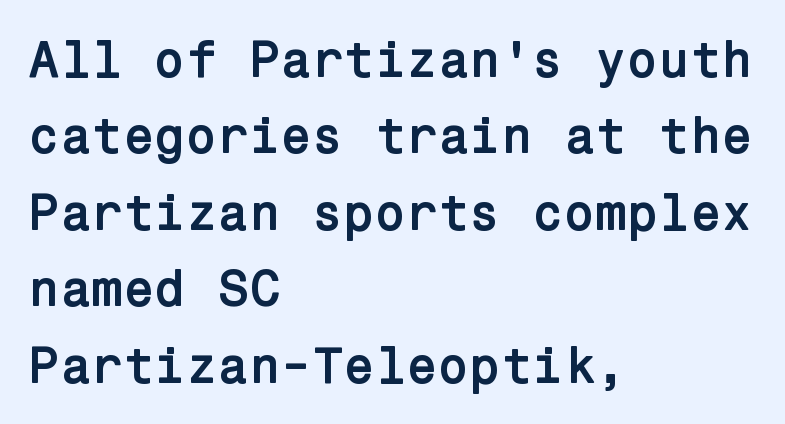
The image shows 51 px semibold sans-serif type, upright; set left-aligned, normal line spacing (1.5x), normal letter spacing, not underlined; low stroke contrast and a medium x-height.
